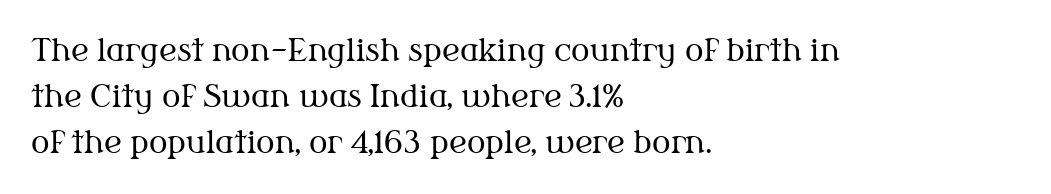
{"serif": "yes", "italic": "no", "bold": "no", "weight": "regular", "width": "normal", "stroke_contrast": "medium", "x_height": "medium", "monospaced": "no", "underline": "no", "align": "left", "line_spacing": "normal", "line_spacing_ratio": 1.49, "letter_spacing": "normal", "letter_spacing_em": 0.0, "glyph_px": 31}
